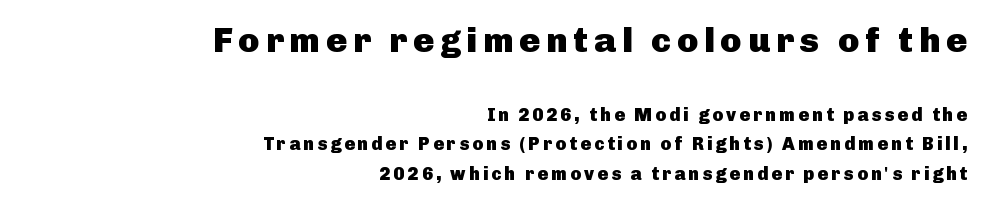
Q: Is the text bold? A: Yes.
Q: Is the text italic (slanted)? A: No, it is upright.
Q: Is the typeface a serif or a sans-serif typeface? A: Sans-serif.
Q: Is the text underlined? A: No.
Q: How is the paragraph aligned? A: Right-aligned.
Q: Is the spacing between lines tight, normal or loose? A: Normal.
Q: Which block of text is set in a larger size, the first (top) or the second (bottom)? A: The first (top) one.
Q: Width (condensed, normal, or wide)? A: Normal.
Q: Stroke contrast? A: Low.
Q: x-height? A: Medium.
Q: Monospaced? A: No.
